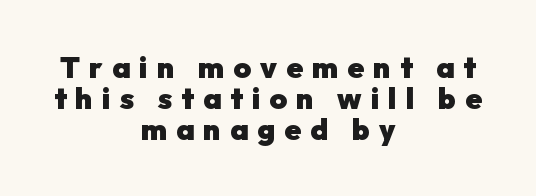
The image shows 30 px heavy sans-serif type, upright; set centered, tight line spacing (1.03x), unusually wide letter spacing (+0.3 em), not underlined; low stroke contrast and a medium x-height.
